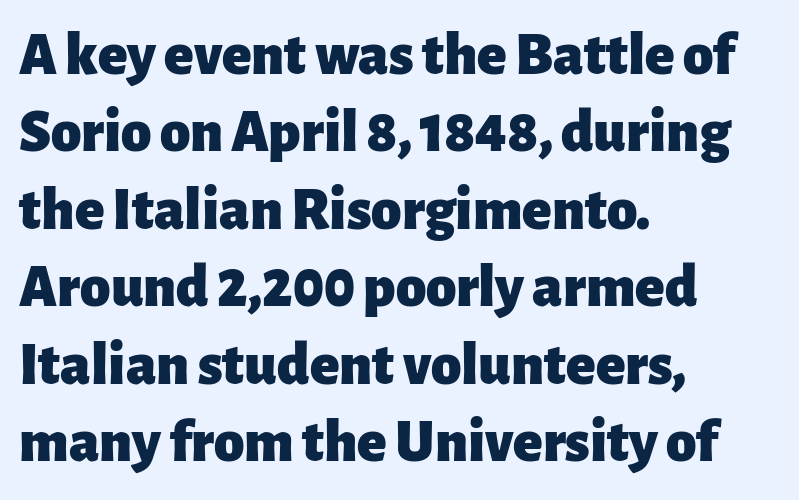
{"serif": "no", "italic": "no", "bold": "yes", "weight": "heavy", "width": "normal", "stroke_contrast": "low", "x_height": "medium", "monospaced": "no", "underline": "no", "align": "left", "line_spacing": "normal", "line_spacing_ratio": 1.27, "letter_spacing": "normal", "letter_spacing_em": 0.0, "glyph_px": 61}
